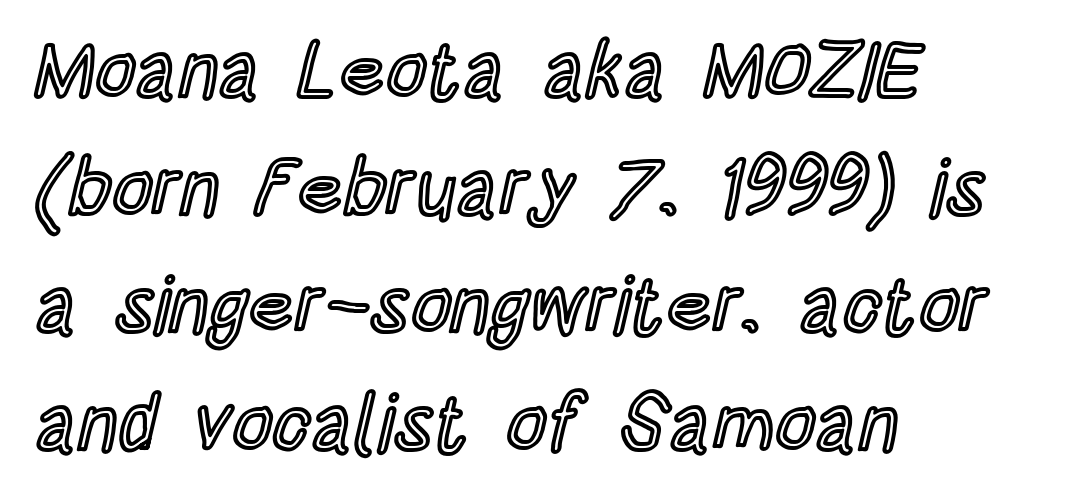
{"width": "condensed", "x_height": "large", "monospaced": "no", "underline": "no", "align": "left", "line_spacing": "normal", "line_spacing_ratio": 1.49, "letter_spacing": "normal", "letter_spacing_em": 0.0, "glyph_px": 79}
